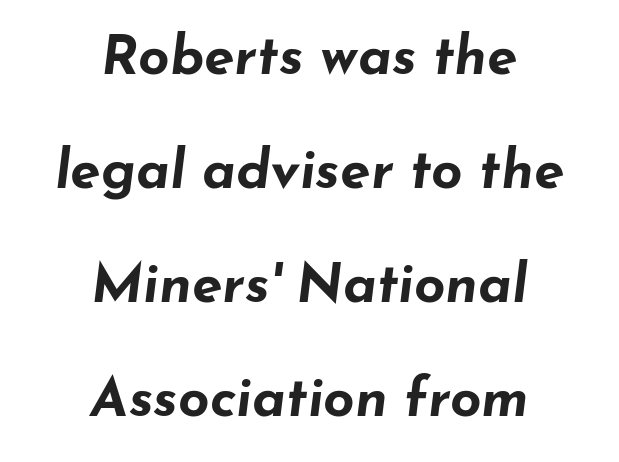
The image shows 55 px bold, wide type, italic (leaning right); set centered, loose line spacing (2.07x), normal letter spacing, not underlined; low stroke contrast and a small x-height.
